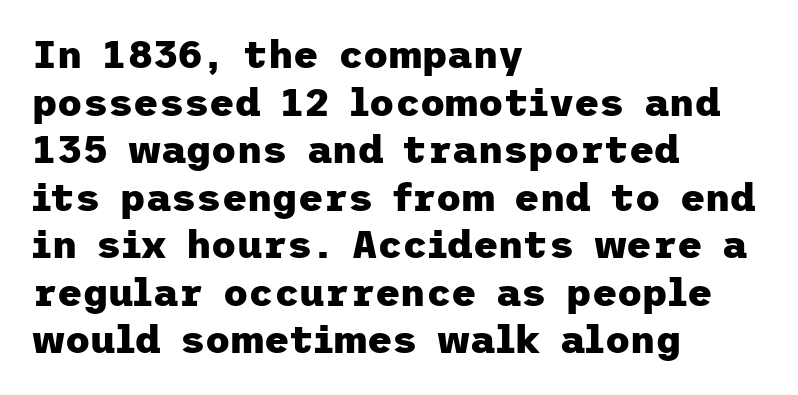
{"serif": "no", "italic": "no", "bold": "yes", "weight": "heavy", "width": "normal", "stroke_contrast": "low", "x_height": "medium", "underline": "no", "align": "left", "line_spacing_ratio": 1.22, "letter_spacing": "normal", "letter_spacing_em": 0.0, "glyph_px": 39}
